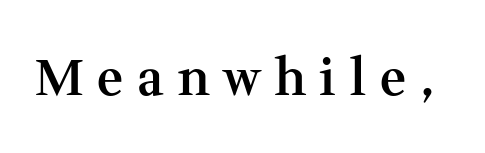
The image shows 50 px semibold serif type, upright; set unusually wide letter spacing (+0.28 em), not underlined; medium stroke contrast and a medium x-height.
